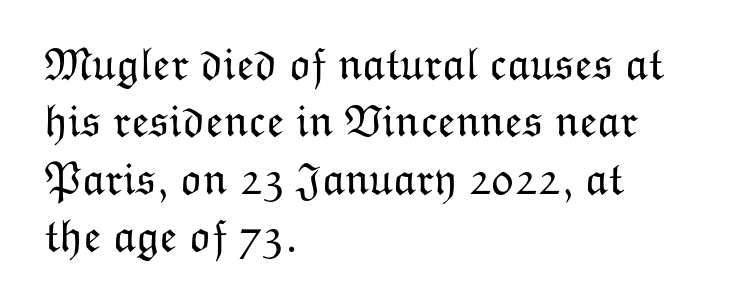
Designer's note — italics off, roman on. The space between consecutive lines is moderate. You could call the tracking neutral — neither tight nor loose. Think of a printed novel: that variable character pitch is what you see here. Weight: not bold — regular or lighter. The lines in this sample share a left origin and differ only in where they stop.
